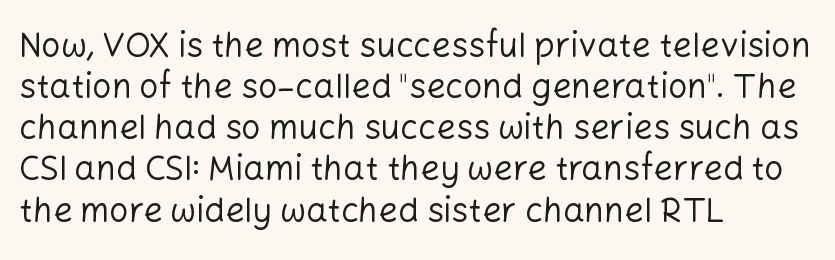
Ink coverage per letter is moderate at most. The paragraph has a hard left edge and a soft right edge. Beneath every word, the page is bare. Nope, no serifs anywhere on these letters. Think of a printed novel: that variable character pitch is what you see here.
